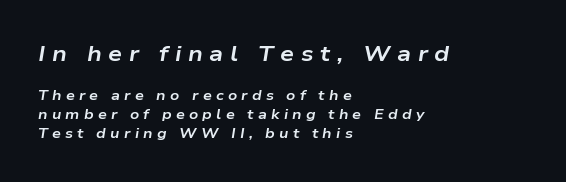
Strokes here are thick enough to call this a true bold. The space between consecutive lines is moderate. Anything drawn beneath the words? Only blank space. The rendering inserts visible extra space after every character. The lettering tilts uniformly, giving the passage an italic look.
